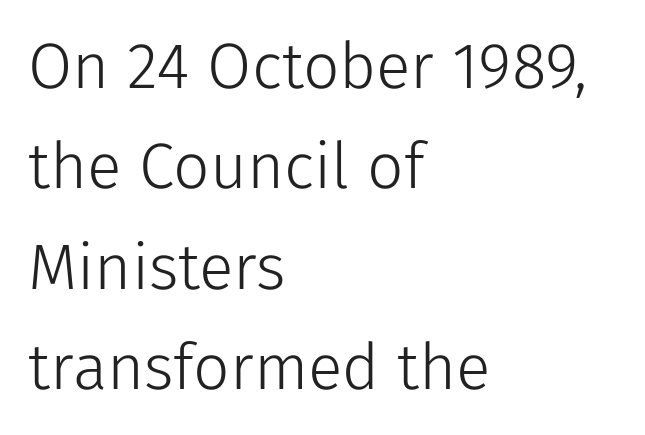
The passage is arranged the way most books set body copy — flush left. Counters stay open thanks to moderate or lighter strokes. A typesetter would call this leading conventional body-copy spacing. The rendering uses natural spacing where letterforms have individual widths. Regarding serifs, this sample does without them. No extra tracking has been applied to these lines.
